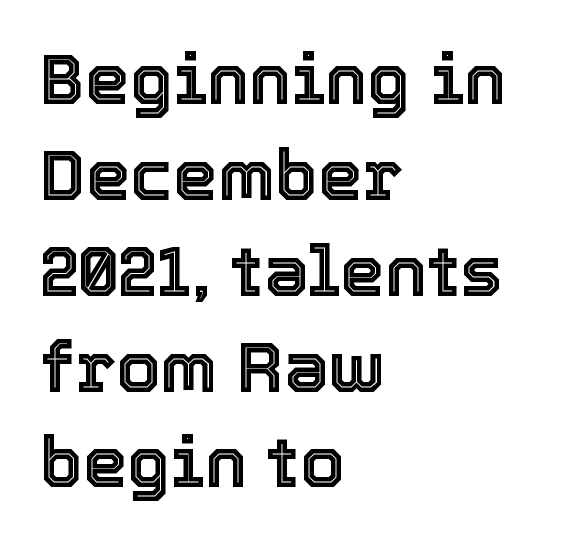
The image shows 71 px text type, upright; set left-aligned, normal line spacing (1.35x), normal letter spacing, not underlined; a medium x-height.
